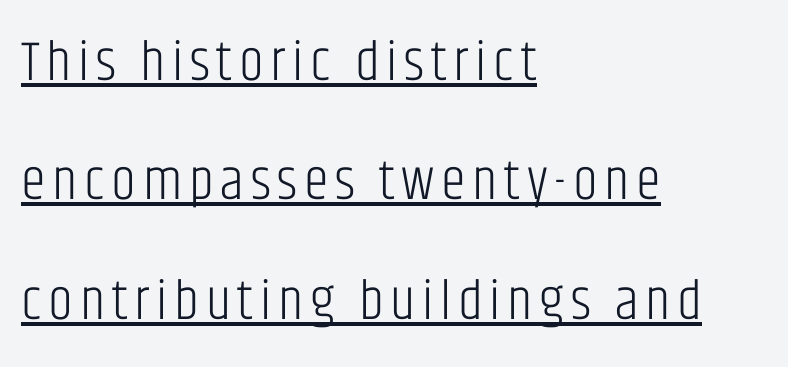
{"serif": "no", "italic": "no", "bold": "no", "weight": "light", "width": "condensed", "stroke_contrast": "low", "x_height": "large", "monospaced": "no", "underline": "yes", "align": "left", "line_spacing": "loose", "line_spacing_ratio": 2.13, "glyph_px": 56}
